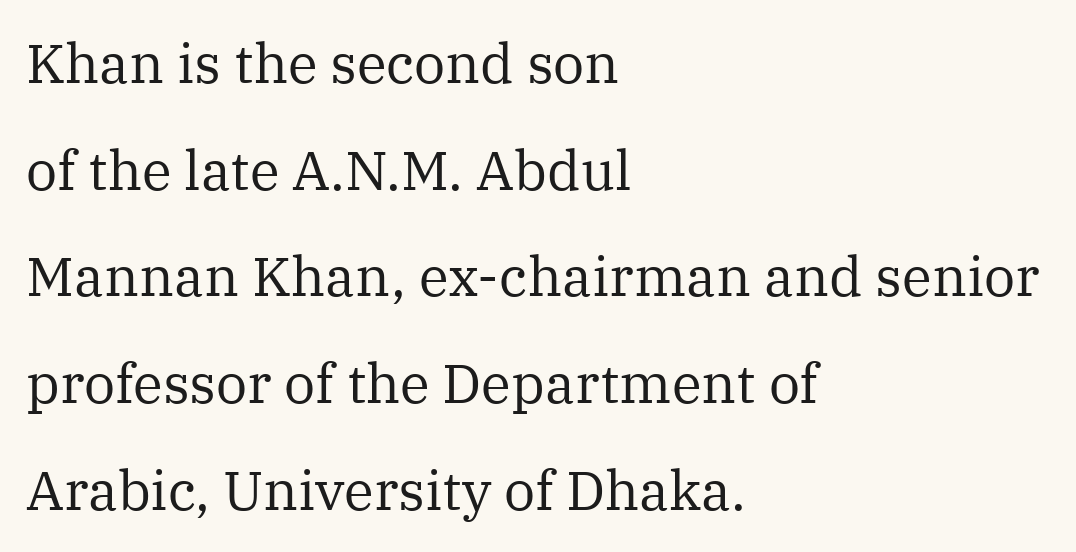
{"serif": "yes", "italic": "no", "bold": "no", "weight": "regular", "width": "normal", "stroke_contrast": "medium", "x_height": "medium", "monospaced": "no", "underline": "no", "align": "left", "line_spacing": "loose", "line_spacing_ratio": 1.94, "letter_spacing": "normal", "letter_spacing_em": 0.0, "glyph_px": 55}
